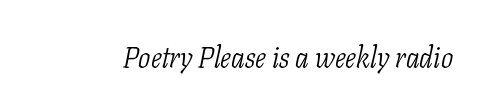
{"serif": "yes", "italic": "yes", "lean": "right", "slant_degrees": 11, "bold": "no", "weight": "light", "width": "condensed", "stroke_contrast": "low", "x_height": "medium", "monospaced": "no", "underline": "no", "letter_spacing": "normal", "letter_spacing_em": 0.0, "glyph_px": 29}
